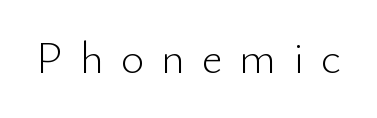
{"serif": "no", "italic": "no", "bold": "no", "weight": "light", "width": "normal", "stroke_contrast": "low", "x_height": "small", "monospaced": "no", "underline": "no", "letter_spacing": "wide", "letter_spacing_em": 0.36, "glyph_px": 46}
